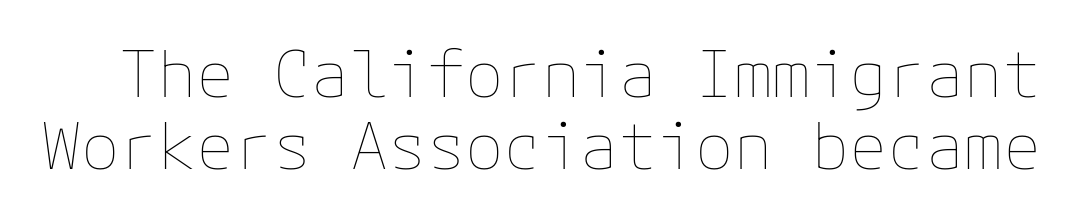
Q: Is the text bold? A: No.
Q: Is the text italic (slanted)? A: No, it is upright.
Q: Is the text underlined? A: No.
Q: Is the spacing between letters normal or unusually wide? A: Normal.
Q: Is the spacing between lines tight, normal or loose? A: Tight.
Q: Width (condensed, normal, or wide)? A: Normal.
Q: Stroke contrast? A: Low.
Q: x-height? A: Medium.
